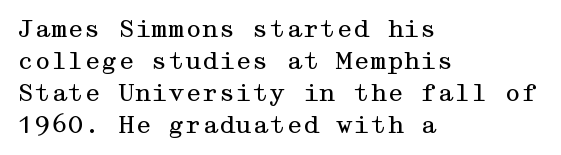
A bare baseline throughout the passage. Does the lettering tilt? It doesn't — this is upright. Leftover space on each line is placed entirely after the last word. Regarding leading, the lines here are spaced in the standard way. Inter-character spacing is left at the font's built-in metrics. Compared with a typical body face, this is equally light or lighter still.
